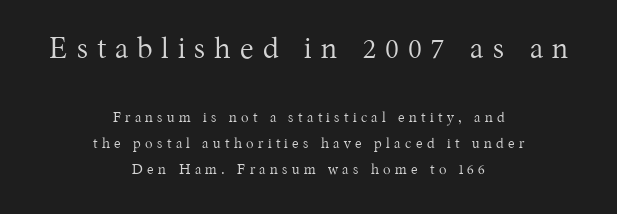
The image shows 29 px regular-weight serif type, upright; set centered, line spacing 1.83x, unusually wide letter spacing (+0.31 em), not underlined; the first (top) block is 2.07x larger; medium stroke contrast and a medium x-height.
